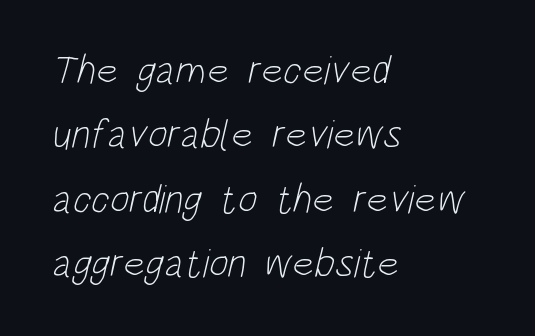
Compared with typical paragraphs, the rows here are spaced about the same. The face used here is rendered with its standard letterfit. Character widths vary here, with narrow letters taking less room than wide ones. This is not heavy type; no bold has been used. Underlining? Definitely not there.
